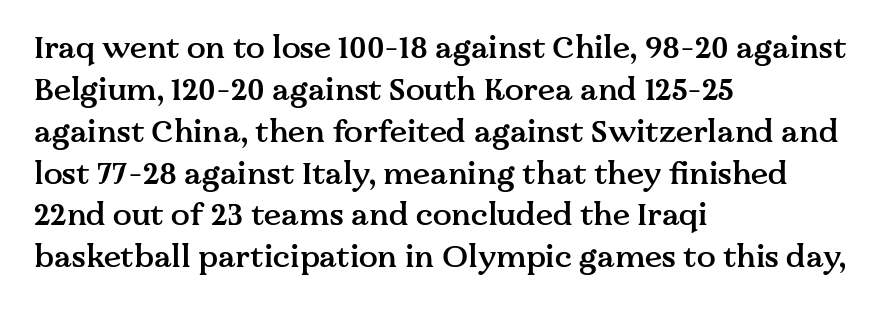
{"serif": "yes", "italic": "no", "bold": "semi", "weight": "semibold", "width": "normal", "stroke_contrast": "medium", "x_height": "medium", "monospaced": "no", "underline": "no", "align": "left", "line_spacing": "normal", "line_spacing_ratio": 1.35, "letter_spacing": "normal", "letter_spacing_em": 0.0, "glyph_px": 31}
